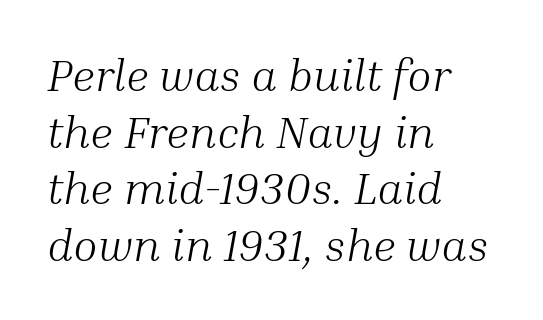
Q: Is the text bold? A: No.
Q: Is the text italic (slanted)? A: Yes, it leans right by about 10 degrees.
Q: Is the typeface a serif or a sans-serif typeface? A: Serif.
Q: Is the text underlined? A: No.
Q: How is the paragraph aligned? A: Left-aligned.
Q: Is the spacing between letters normal or unusually wide? A: Normal.
Q: Is the spacing between lines tight, normal or loose? A: Normal.
Q: Width (condensed, normal, or wide)? A: Normal.
Q: Stroke contrast? A: Medium.
Q: x-height? A: Medium.
Q: Monospaced? A: No.
